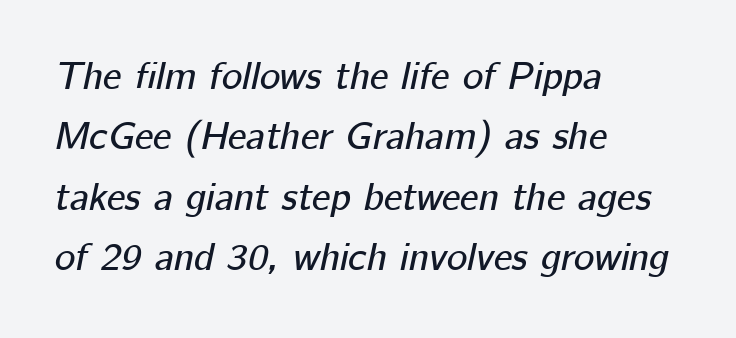
The passage shown is not underscored anywhere. The space between consecutive lines is moderate. Letter spacing: default. Casual observation: everything's shoved over to the left. The passage shown leans; its letterforms are oblique. You could not count columns in this text — the font is proportionally spaced.
